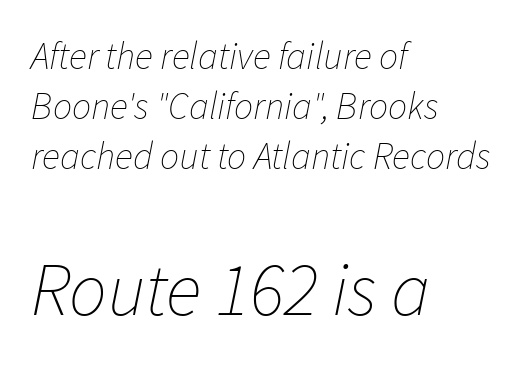
Quick note: underline off. The face looks like a standard text weight, possibly lighter. Do the characters align in a grid? No, the font is proportional. In CSS terms this would be text-align: left. Notice how descenders clear the ascenders below comfortably — that's standard leading. Each word holds together tightly as a unit, with standard inter-letter gaps.
